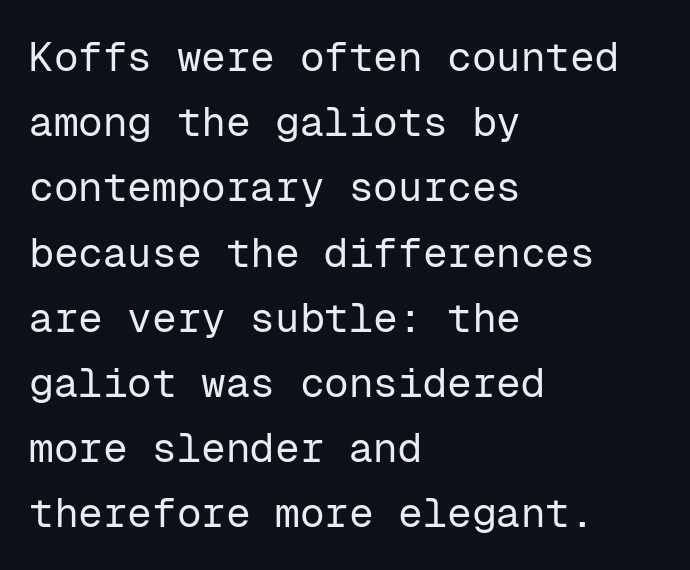
This sample uses plain, unmodified letter spacing. Tall strokes in this sample are plumb rather than angled. Any mark beneath the type? The region is blank. This sample has the even, mechanical cadence of fixed-width lettering. One-word summary of the alignment: left. What kind of face is this? One without serifs — a sans.
